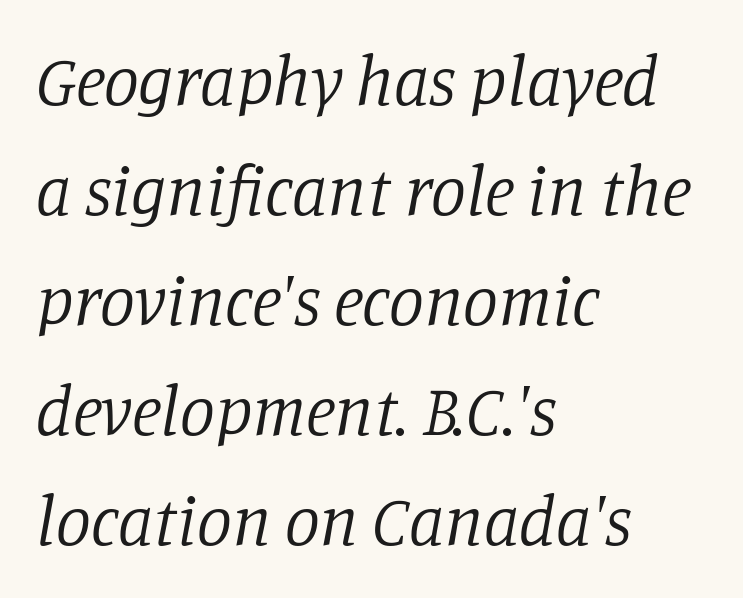
The image shows 70 px regular-weight serif type, italic (leaning right); set left-aligned, normal line spacing (1.57x), normal letter spacing, not underlined; low stroke contrast and a large x-height.
